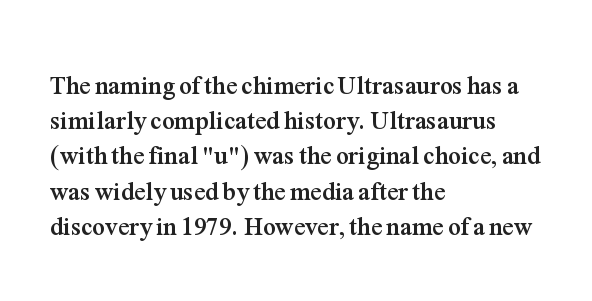
Q: Is the text bold? A: Yes.
Q: Is the text italic (slanted)? A: No, it is upright.
Q: Is the text underlined? A: No.
Q: How is the paragraph aligned? A: Left-aligned.
Q: Is the spacing between letters normal or unusually wide? A: Normal.
Q: Is the spacing between lines tight, normal or loose? A: Normal.
